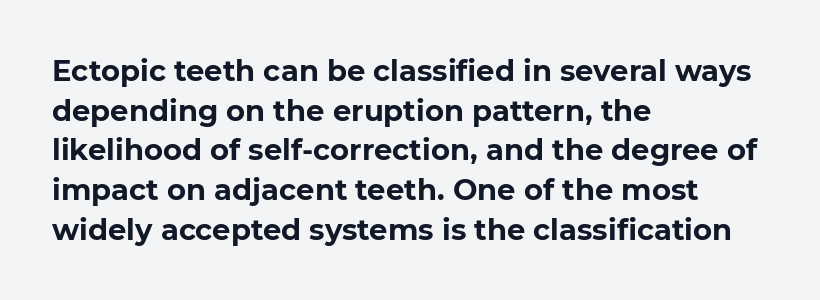
{"serif": "no", "italic": "no", "bold": "yes", "weight": "bold", "width": "normal", "stroke_contrast": "low", "x_height": "medium", "monospaced": "no", "underline": "no", "align": "left", "line_spacing": "normal", "line_spacing_ratio": 1.37, "letter_spacing": "normal", "letter_spacing_em": 0.0, "glyph_px": 29}
